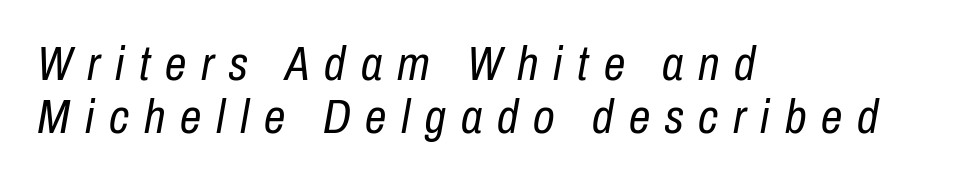
Q: Is the text bold? A: No.
Q: Is the text italic (slanted)? A: Yes, it leans right by about 10 degrees.
Q: Is the text underlined? A: No.
Q: How is the paragraph aligned? A: Left-aligned.
Q: Is the spacing between letters normal or unusually wide? A: Unusually wide.
Q: Is the spacing between lines tight, normal or loose? A: Tight.
Q: Width (condensed, normal, or wide)? A: Condensed.
Q: Stroke contrast? A: Low.
Q: x-height? A: Medium.
Q: Monospaced? A: No.
